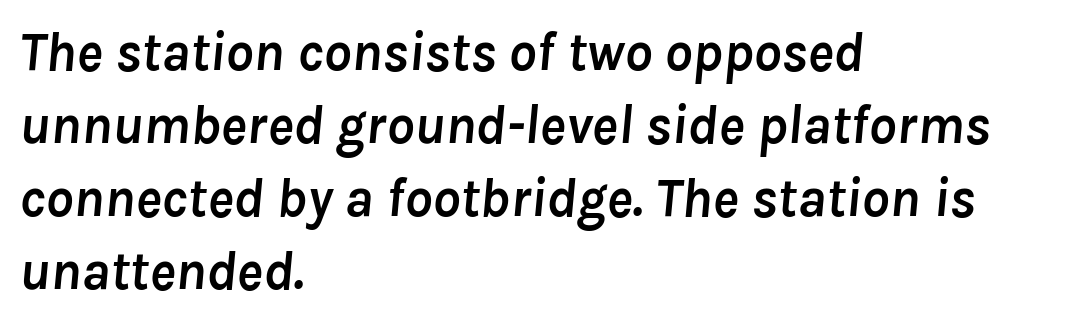
Q: Is the text bold? A: Yes.
Q: Is the text italic (slanted)? A: Yes, it leans right by about 8 degrees.
Q: Is the text underlined? A: No.
Q: How is the paragraph aligned? A: Left-aligned.
Q: Is the spacing between letters normal or unusually wide? A: Normal.
Q: Is the spacing between lines tight, normal or loose? A: Normal.
Q: Width (condensed, normal, or wide)? A: Normal.
Q: Stroke contrast? A: Low.
Q: x-height? A: Medium.
Q: Monospaced? A: No.
